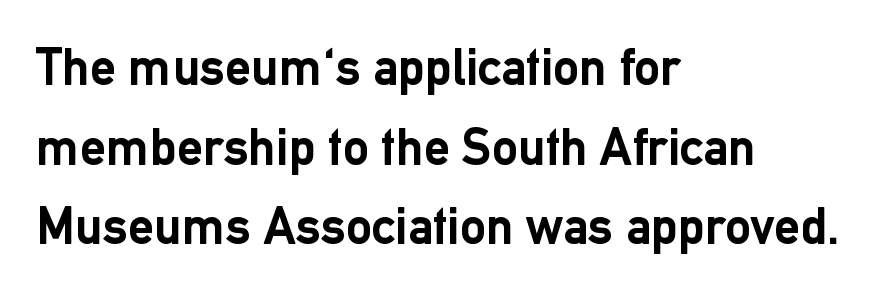
Upright lettering throughout. Summary of weight: heavy, a full bold. I'd call this a sans setting — the letters go barefoot. Proportional: the letters do not fall into vertical columns.
